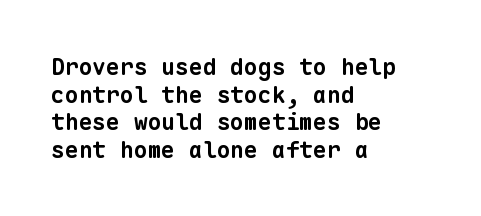
Q: Is the text bold? A: Yes.
Q: Is the text underlined? A: No.
Q: How is the paragraph aligned? A: Left-aligned.
Q: Is the spacing between letters normal or unusually wide? A: Normal.
